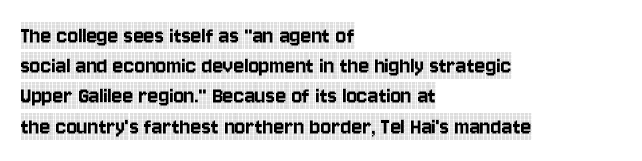
{"italic": "no", "underline": "no", "align": "left", "line_spacing_ratio": 1.21, "letter_spacing": "normal", "letter_spacing_em": 0.0, "glyph_px": 25}
